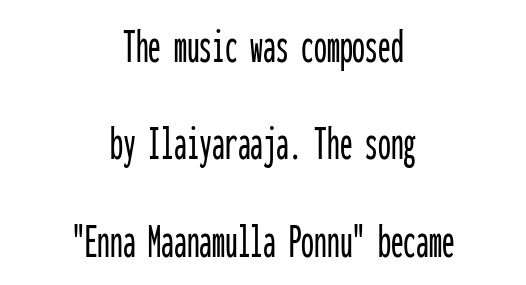
Nobody drew a line under any word here. The face used here is monospaced, like something from a code editor. How would I describe the line gaps? Wide and relaxed. The passage shown has conventional tracking throughout.
